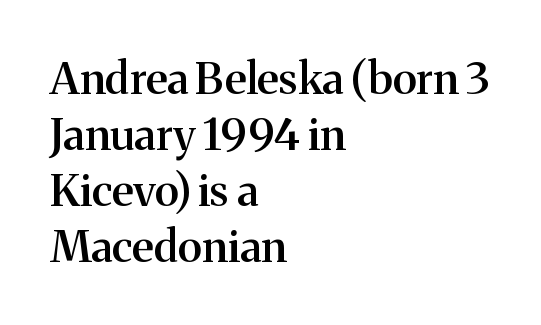
The image shows 44 px semibold serif type, upright; set left-aligned, normal line spacing (1.27x), normal letter spacing, not underlined; medium stroke contrast and a medium x-height.
